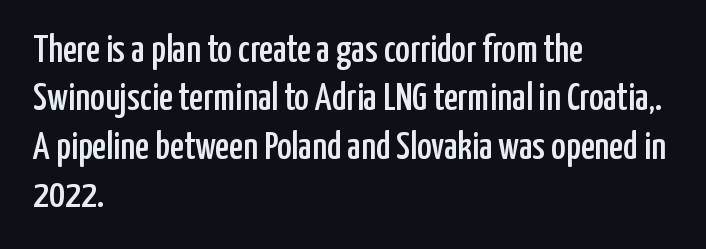
Q: Is the text italic (slanted)? A: No, it is upright.
Q: Is the typeface a serif or a sans-serif typeface? A: Sans-serif.
Q: Is the text underlined? A: No.
Q: How is the paragraph aligned? A: Left-aligned.
Q: Is the spacing between letters normal or unusually wide? A: Normal.
Q: Width (condensed, normal, or wide)? A: Condensed.
Q: Stroke contrast? A: Low.
Q: x-height? A: Medium.
Q: Monospaced? A: No.
